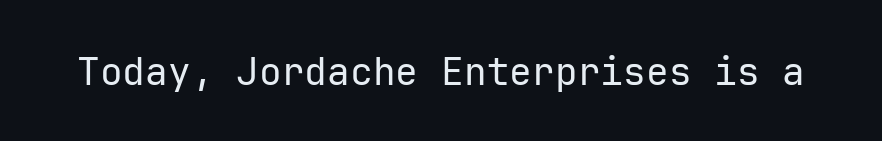
Q: Is the text bold? A: No.
Q: Is the text italic (slanted)? A: No, it is upright.
Q: Is the typeface a serif or a sans-serif typeface? A: Sans-serif.
Q: Is the text underlined? A: No.
Q: Is the spacing between letters normal or unusually wide? A: Normal.
Q: Width (condensed, normal, or wide)? A: Normal.
Q: Stroke contrast? A: Low.
Q: x-height? A: Medium.
